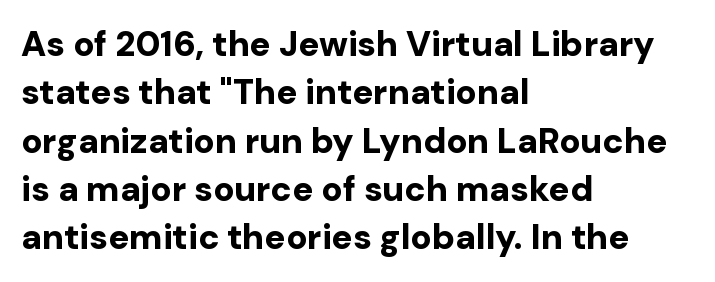
The image shows 35 px bold sans-serif type, upright; set left-aligned, normal line spacing (1.38x), normal letter spacing, not underlined; low stroke contrast and a medium x-height.
